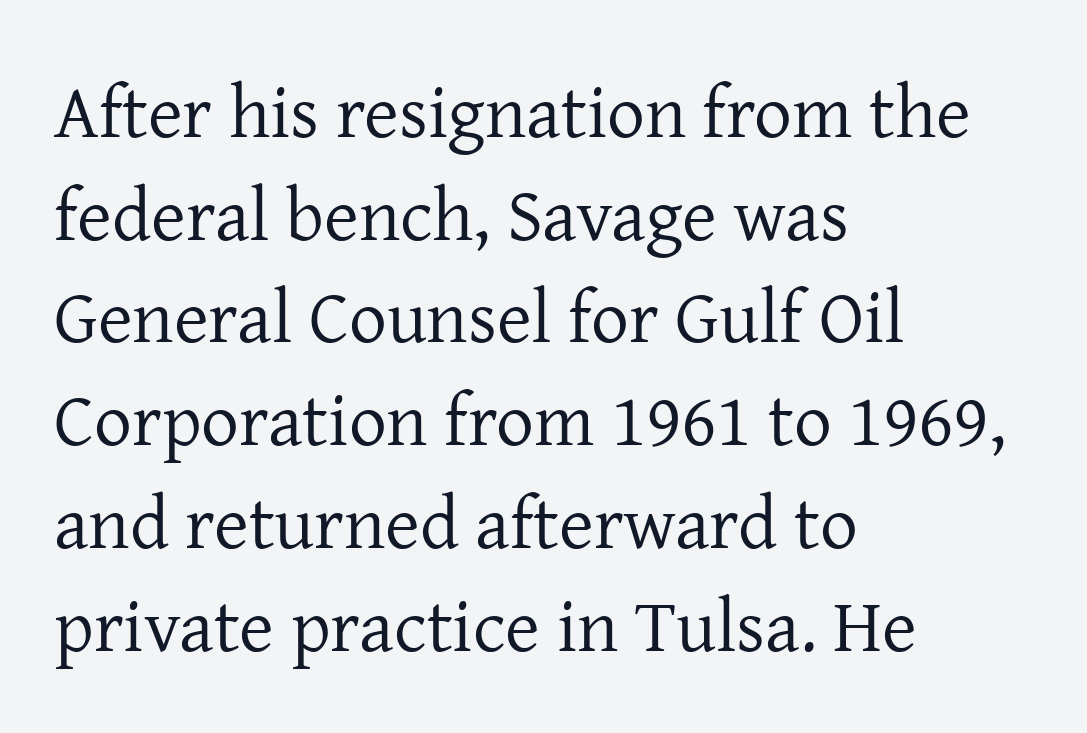
The image shows 75 px regular-weight serif type, upright; set left-aligned, normal line spacing (1.37x), normal letter spacing, not underlined; low stroke contrast and a medium x-height.
